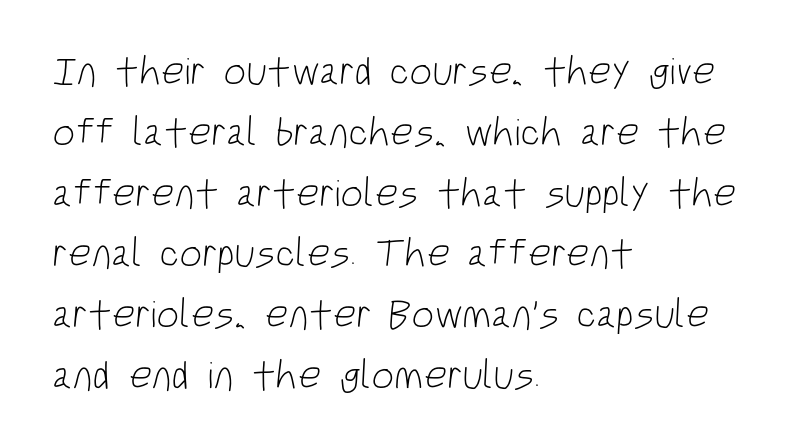
The image shows 40 px light, condensed sans-serif type; set left-aligned, normal line spacing (1.52x), normal letter spacing, not underlined; low stroke contrast and a large x-height.
